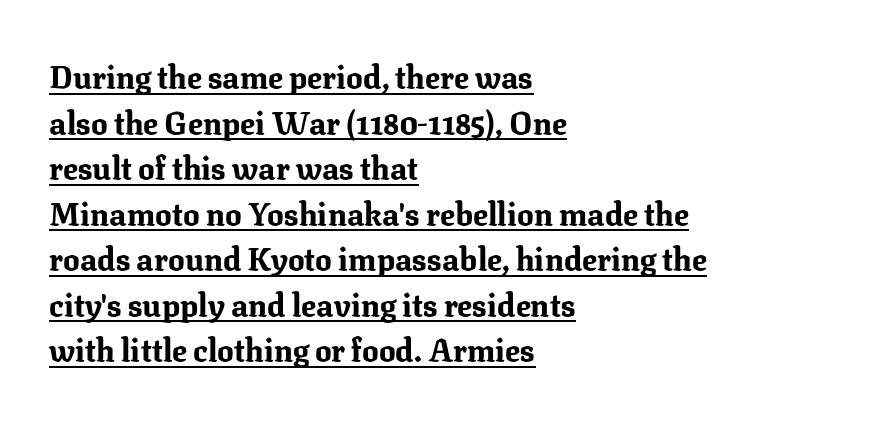
{"serif": "yes", "italic": "no", "bold": "yes", "weight": "bold", "width": "normal", "stroke_contrast": "medium", "x_height": "medium", "monospaced": "no", "underline": "yes", "align": "left", "line_spacing": "normal", "line_spacing_ratio": 1.47, "letter_spacing": "normal", "letter_spacing_em": 0.0, "glyph_px": 31}
